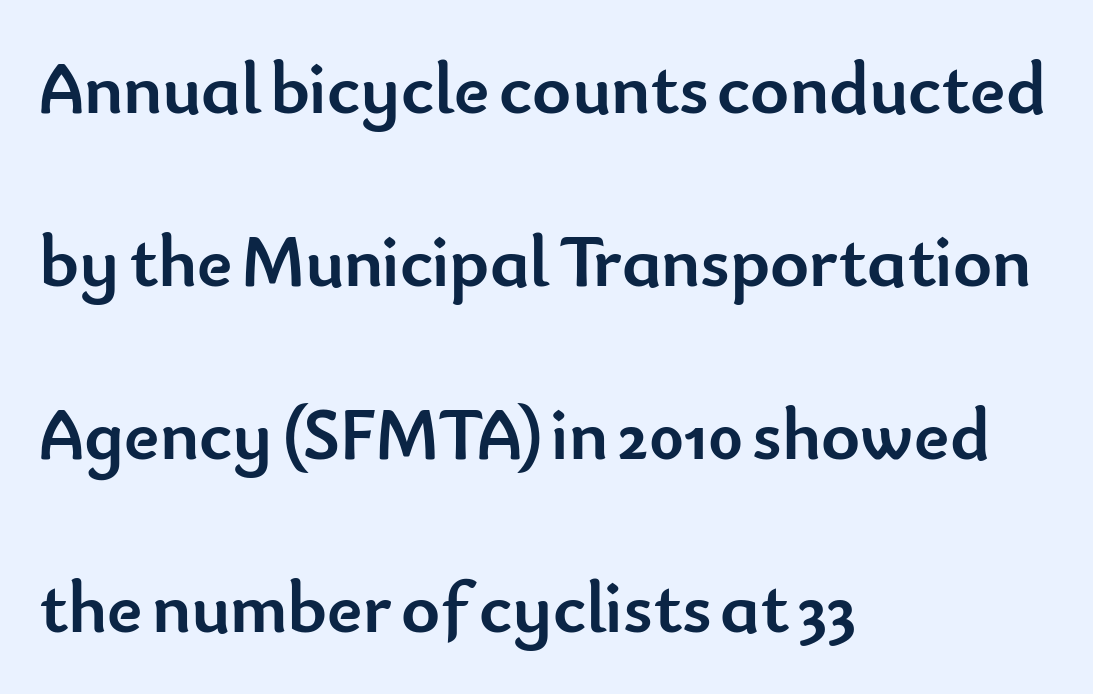
{"serif": "no", "italic": "no", "bold": "yes", "weight": "semibold", "width": "normal", "stroke_contrast": "low", "x_height": "small", "monospaced": "no", "underline": "no", "align": "left", "line_spacing": "loose", "line_spacing_ratio": 2.34, "letter_spacing": "normal", "letter_spacing_em": 0.0, "glyph_px": 74}
